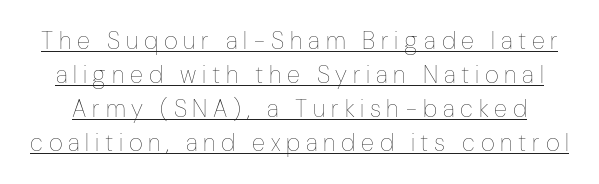
Honestly, the underline is the first thing you notice here. The font's upright variant was chosen for this text. Vertical spacing — default. The passage shown has open, widely tracked lettering throughout.
